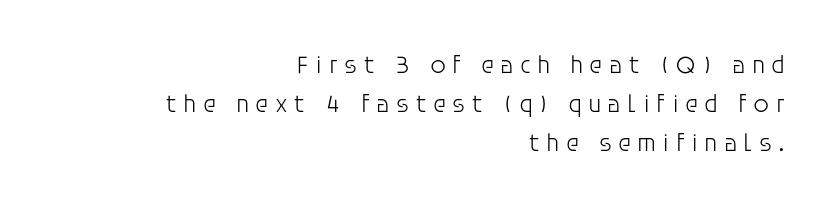
Q: Is the text bold? A: No.
Q: Is the text italic (slanted)? A: No, it is upright.
Q: Is the text underlined? A: No.
Q: How is the paragraph aligned? A: Right-aligned.
Q: Is the spacing between letters normal or unusually wide? A: Unusually wide.
Q: Is the spacing between lines tight, normal or loose? A: Normal.
